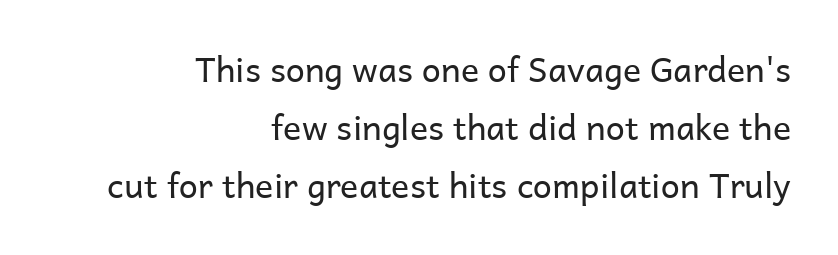
Q: Is the text bold? A: No.
Q: Is the text italic (slanted)? A: No, it is upright.
Q: Is the typeface a serif or a sans-serif typeface? A: Sans-serif.
Q: Is the text underlined? A: No.
Q: How is the paragraph aligned? A: Right-aligned.
Q: Is the spacing between letters normal or unusually wide? A: Normal.
Q: Is the spacing between lines tight, normal or loose? A: Normal.
Q: Width (condensed, normal, or wide)? A: Normal.
Q: Stroke contrast? A: Low.
Q: x-height? A: Medium.
Q: Monospaced? A: No.
